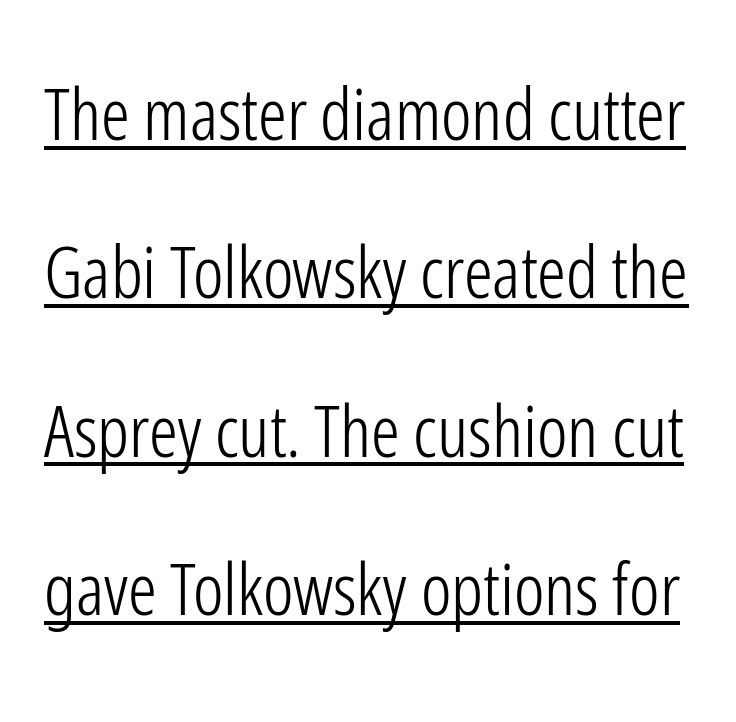
Reading down the column, the eye jumps a long way to each next line. Nope, not italic — everything's standing straight. Think of a printed novel: that variable character pitch is what you see here. A light-to-regular cut is what we see here. Regarding serifs, this sample does without them.
